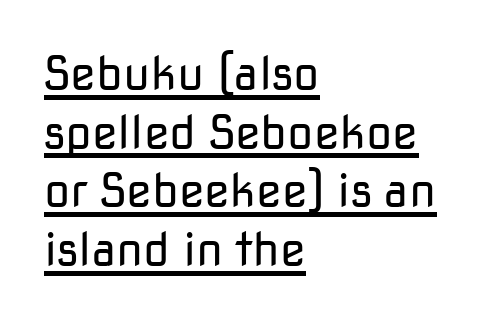
{"serif": "no", "italic": "no", "bold": "no", "weight": "regular", "width": "normal", "stroke_contrast": "low", "x_height": "medium", "monospaced": "no", "underline": "yes", "align": "left", "line_spacing": "normal", "line_spacing_ratio": 1.25, "letter_spacing": "normal", "letter_spacing_em": 0.0, "glyph_px": 47}
